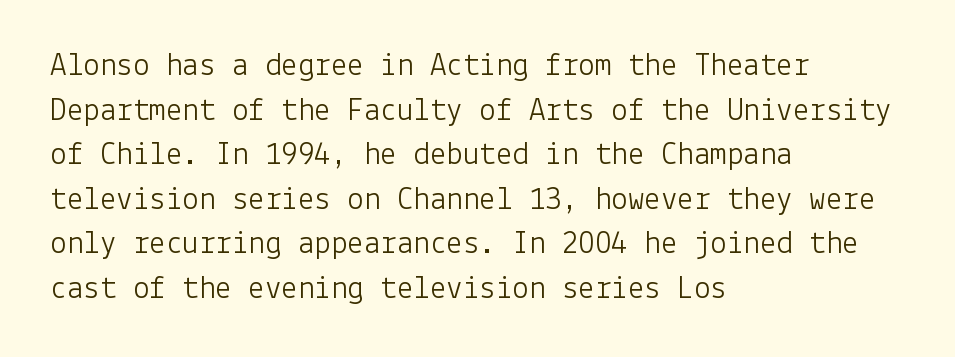
The image shows 33 px light sans-serif type, upright; set left-aligned, normal line spacing (1.35x), normal letter spacing, not underlined; low stroke contrast and a medium x-height.
